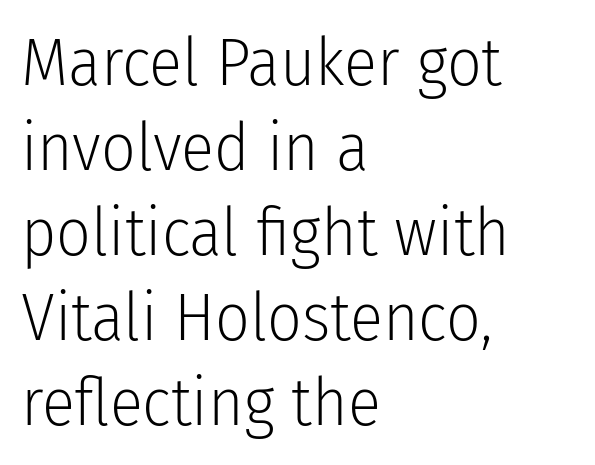
Honestly, there is no underline to notice here at all. A roman cut, with each character standing at attention. Nothing unusual about the tracking: characters are spaced as the font intends. Each line starts at the same left margin while the right side varies. The rendering uses natural spacing where letterforms have individual widths. This is sans-serif lettering, the kind often seen on screens and signage.
